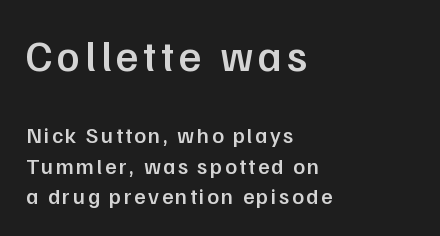
The image shows 43 px semibold sans-serif type, upright; set left-aligned, normal line spacing (1.39x), not underlined; the first (top) block is 1.95x larger; low stroke contrast and a medium x-height.
